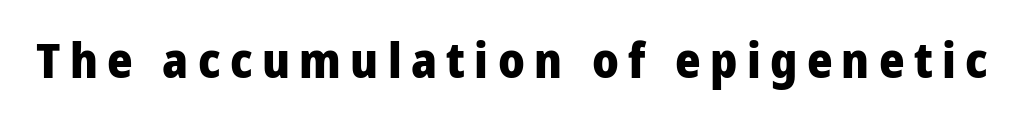
{"serif": "no", "italic": "no", "bold": "yes", "weight": "heavy", "width": "condensed", "stroke_contrast": "low", "x_height": "large", "monospaced": "no", "underline": "no", "glyph_px": 49}
